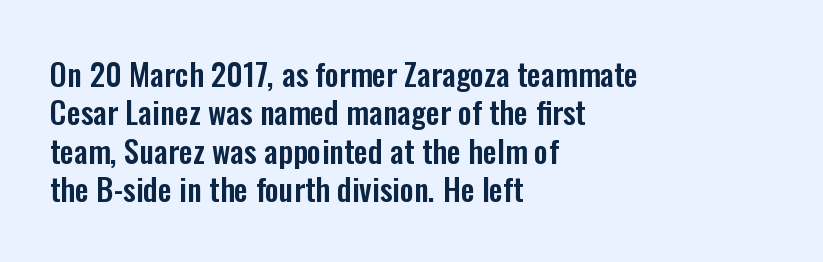
Q: Is the text italic (slanted)? A: No, it is upright.
Q: Is the typeface a serif or a sans-serif typeface? A: Sans-serif.
Q: Is the text underlined? A: No.
Q: How is the paragraph aligned? A: Left-aligned.
Q: Is the spacing between letters normal or unusually wide? A: Normal.
Q: Width (condensed, normal, or wide)? A: Condensed.
Q: Stroke contrast? A: Low.
Q: x-height? A: Medium.
Q: Monospaced? A: No.
